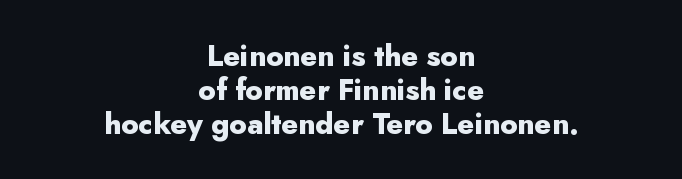
{"serif": "no", "italic": "no", "bold": "yes", "weight": "heavy", "width": "normal", "stroke_contrast": "low", "x_height": "small", "monospaced": "no", "underline": "no", "align": "center", "line_spacing_ratio": 1.17, "letter_spacing": "normal", "letter_spacing_em": 0.0, "glyph_px": 29}
